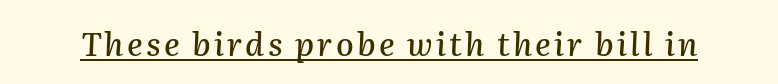
{"italic": "yes", "lean": "right", "slant_degrees": 2, "width": "normal", "stroke_contrast": "medium", "x_height": "medium", "monospaced": "no", "underline": "yes", "glyph_px": 32}
